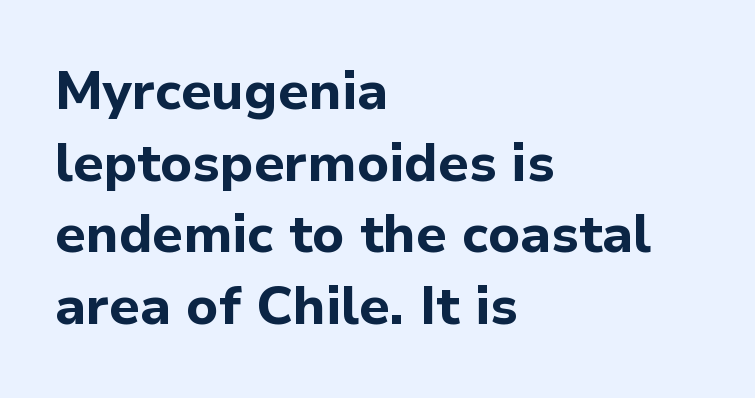
What's the leading like? Ordinary, nothing unusual. Posture: vertical. The rendering uses natural spacing where letterforms have individual widths. Does the weight exceed regular? Yes, all the way to bold. Is this a sans? Yes — the strokes have no serifs.
